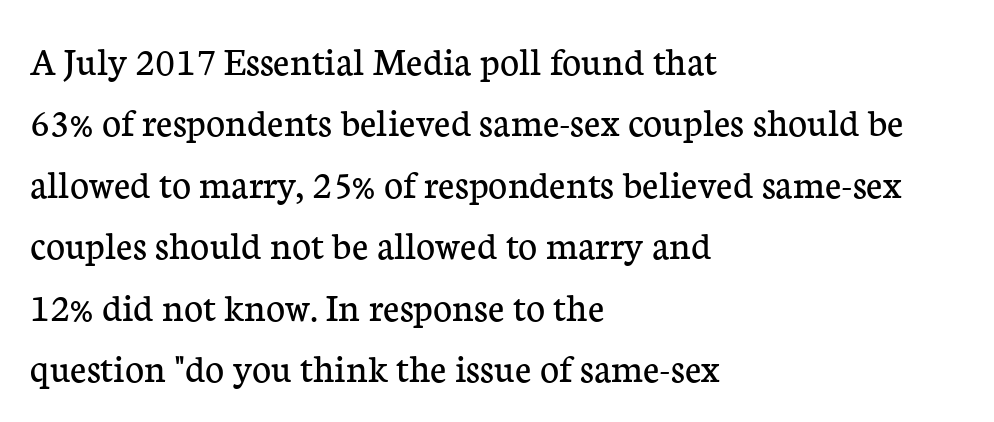
{"serif": "yes", "italic": "no", "bold": "no", "weight": "regular", "width": "normal", "stroke_contrast": "low", "x_height": "medium", "monospaced": "no", "underline": "no", "align": "left", "line_spacing": "normal", "line_spacing_ratio": 1.5, "letter_spacing": "normal", "letter_spacing_em": 0.0, "glyph_px": 41}
